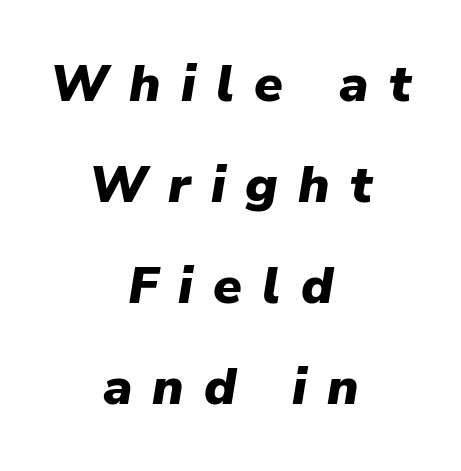
Anything drawn beneath the words? Only blank space. Leftover space on each line is divided equally before and after the words. Summary of weight: heavy, a full bold. Italic: yes, the glyphs are oblique.
